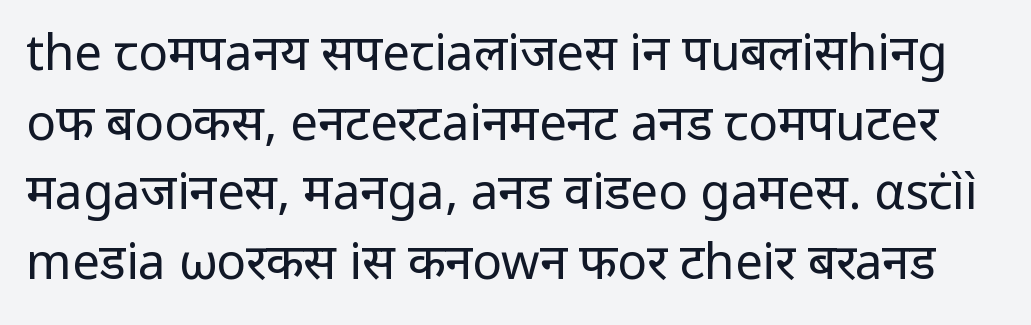
The image shows 49 px regular-weight sans-serif type, upright; set normal line spacing (1.42x), normal letter spacing, not underlined; low stroke contrast and a medium x-height.
